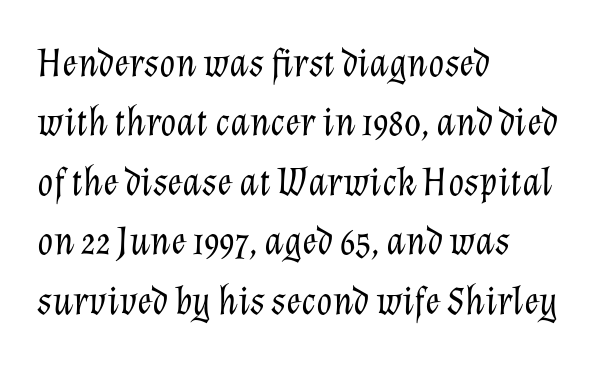
The image shows 41 px light type, italic (leaning right); set left-aligned, normal line spacing (1.45x), normal letter spacing, not underlined; low stroke contrast and a medium x-height.
